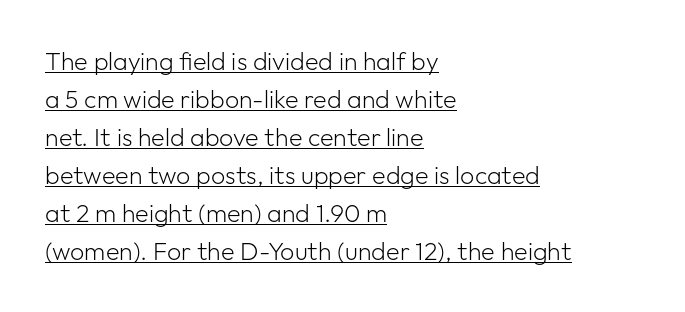
{"italic": "no", "bold": "no", "underline": "yes", "align": "left", "line_spacing": "normal", "line_spacing_ratio": 1.52, "letter_spacing": "normal", "letter_spacing_em": 0.0, "glyph_px": 25}
